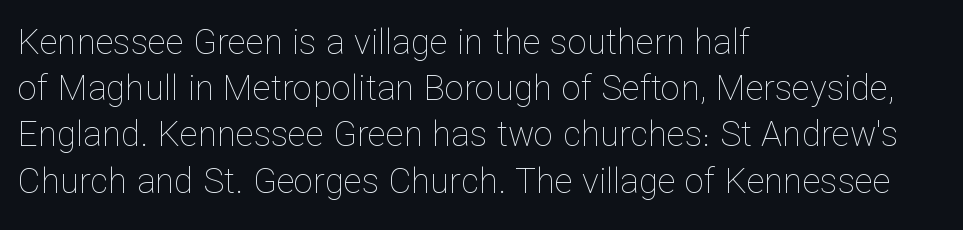
Q: Is the text bold? A: No.
Q: Is the text italic (slanted)? A: No, it is upright.
Q: Is the text underlined? A: No.
Q: How is the paragraph aligned? A: Left-aligned.
Q: Is the spacing between letters normal or unusually wide? A: Normal.
Q: Is the spacing between lines tight, normal or loose? A: Normal.
Q: Width (condensed, normal, or wide)? A: Normal.
Q: Stroke contrast? A: Low.
Q: x-height? A: Medium.
Q: Monospaced? A: No.
